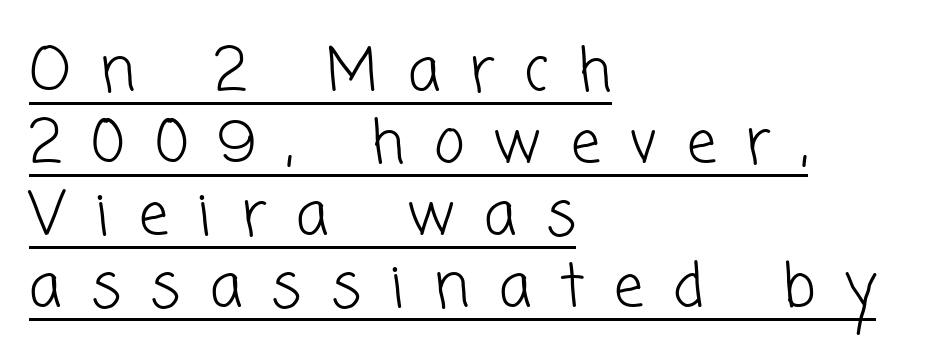
{"serif": "no", "bold": "no", "weight": "light", "width": "normal", "stroke_contrast": "low", "x_height": "medium", "monospaced": "no", "underline": "yes", "align": "left", "line_spacing_ratio": 1.22, "letter_spacing": "wide", "letter_spacing_em": 0.5, "glyph_px": 59}
